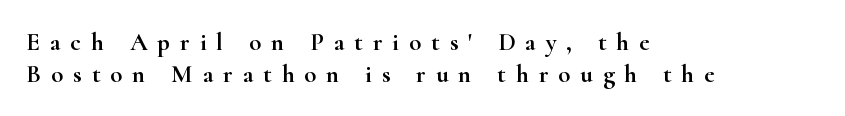
Q: Is the text italic (slanted)? A: No, it is upright.
Q: Is the text underlined? A: No.
Q: How is the paragraph aligned? A: Left-aligned.
Q: Is the spacing between letters normal or unusually wide? A: Unusually wide.
Q: Is the spacing between lines tight, normal or loose? A: Normal.
